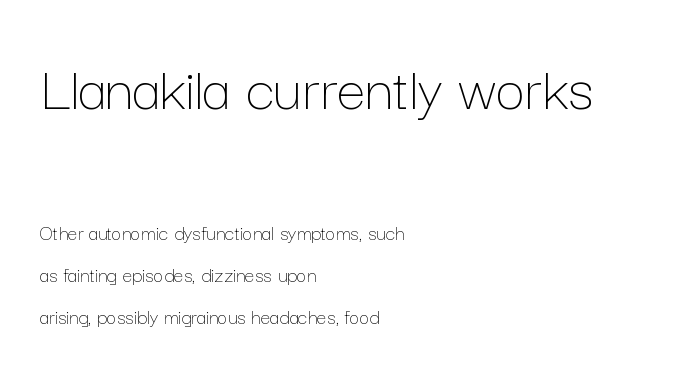
Here the glyphs are tracked normally, forming tight word shapes. The paragraph has a hard left edge and a soft right edge. Each new line begins a long way beneath the previous one. Is the stroke heavy? The answer is a plain regular-or-lighter. Descender tails drop into unmarked territory.
